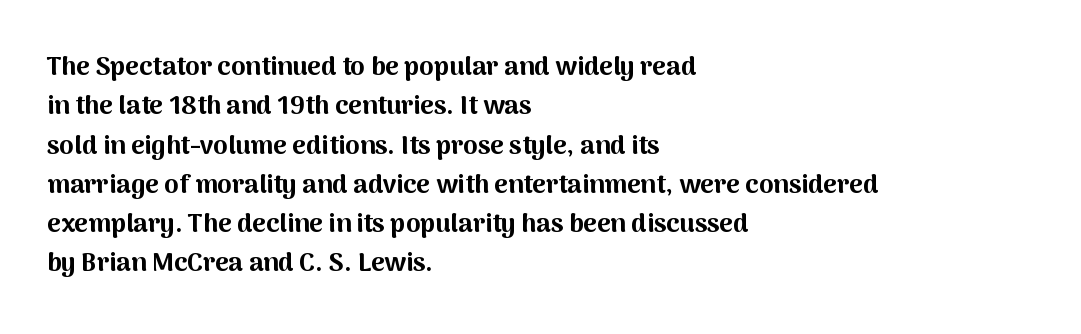
Q: Is the text bold? A: Yes.
Q: Is the text italic (slanted)? A: No, it is upright.
Q: Is the text underlined? A: No.
Q: How is the paragraph aligned? A: Left-aligned.
Q: Is the spacing between letters normal or unusually wide? A: Normal.
Q: Is the spacing between lines tight, normal or loose? A: Normal.
